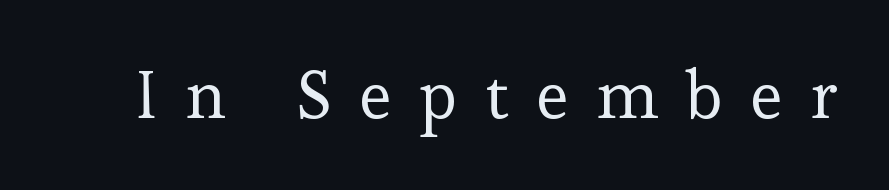
Letterform terminals end in serifs throughout the passage. This rendering features lettering with no underline. Designer's note — italics off, roman on. This sample uses expanded letter spacing, leaving extra air between glyphs. The passage shown is typed in a proportional face where columns would drift. Heft: none added — not bold.
